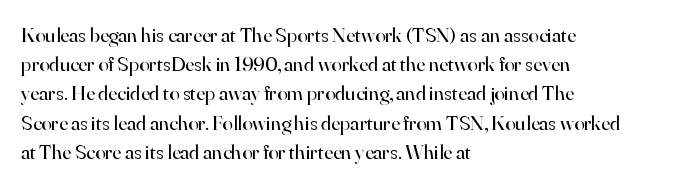
Q: Is the text bold? A: No.
Q: Is the text italic (slanted)? A: No, it is upright.
Q: Is the text underlined? A: No.
Q: How is the paragraph aligned? A: Left-aligned.
Q: Is the spacing between letters normal or unusually wide? A: Normal.
Q: Is the spacing between lines tight, normal or loose? A: Normal.
